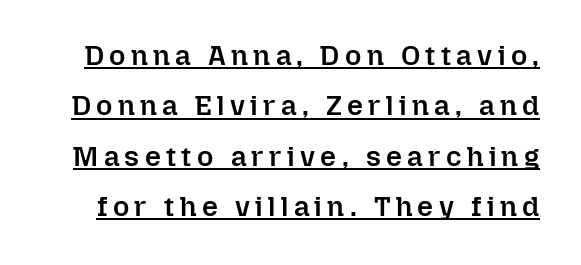
{"italic": "no", "bold": "semi", "weight": "semibold", "width": "normal", "stroke_contrast": "low", "x_height": "medium", "monospaced": "no", "underline": "yes", "line_spacing_ratio": 1.8, "glyph_px": 28}
